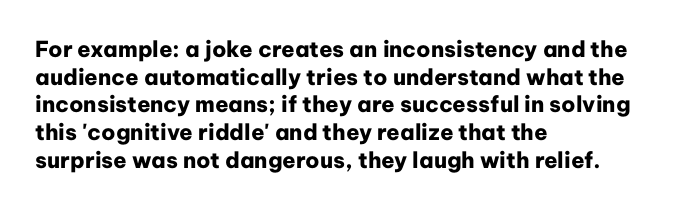
{"italic": "no", "bold": "yes", "underline": "no", "align": "left", "line_spacing": "normal", "line_spacing_ratio": 1.26, "letter_spacing": "normal", "letter_spacing_em": 0.0, "glyph_px": 22}
